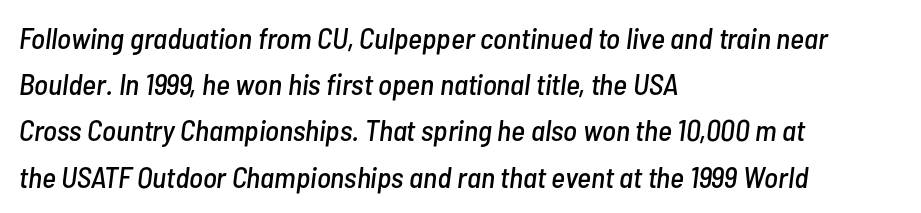
Q: Is the text italic (slanted)? A: Yes, it leans right by about 7 degrees.
Q: Is the text underlined? A: No.
Q: How is the paragraph aligned? A: Left-aligned.
Q: Is the spacing between letters normal or unusually wide? A: Normal.
Q: Is the spacing between lines tight, normal or loose? A: Normal.
Q: Width (condensed, normal, or wide)? A: Condensed.
Q: Stroke contrast? A: Low.
Q: x-height? A: Medium.
Q: Monospaced? A: No.
